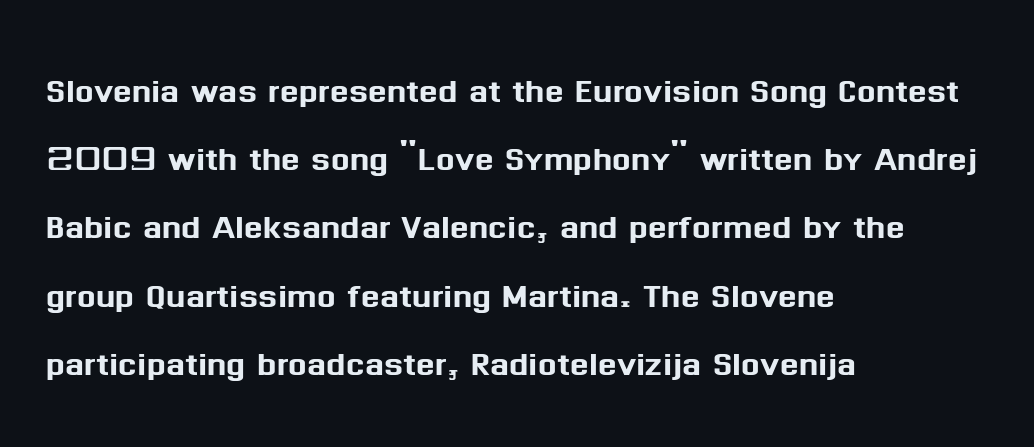
Q: Is the text italic (slanted)? A: No, it is upright.
Q: Is the typeface a serif or a sans-serif typeface? A: Sans-serif.
Q: Is the text underlined? A: No.
Q: How is the paragraph aligned? A: Left-aligned.
Q: Is the spacing between letters normal or unusually wide? A: Normal.
Q: Is the spacing between lines tight, normal or loose? A: Normal.
Q: Width (condensed, normal, or wide)? A: Normal.
Q: Stroke contrast? A: Medium.
Q: x-height? A: Medium.
Q: Monospaced? A: No.
